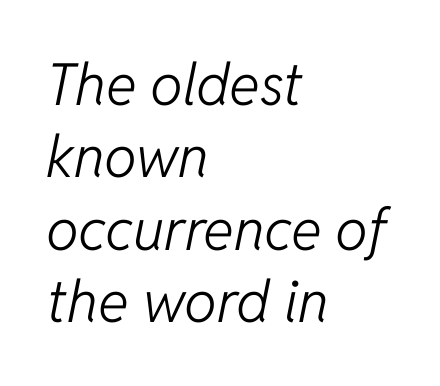
The image shows 58 px light type, italic (leaning right); set left-aligned, normal line spacing (1.25x), normal letter spacing, not underlined; low stroke contrast and a medium x-height.
